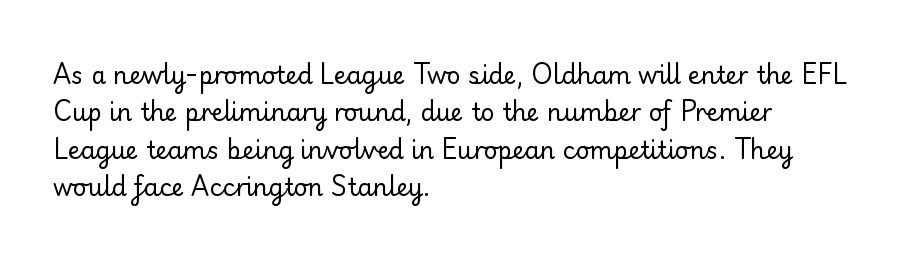
The image shows 24 px text type, upright; set left-aligned, normal line spacing (1.56x), normal letter spacing, not underlined.
